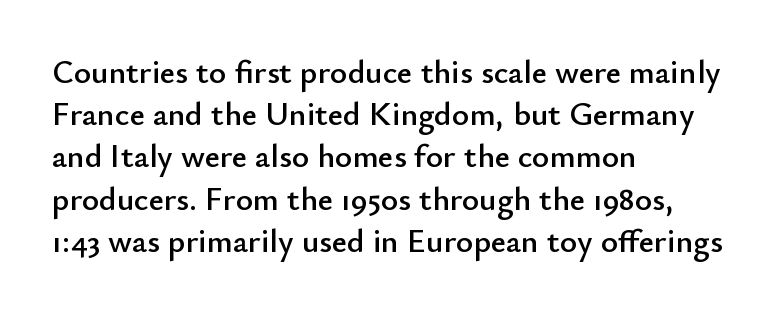
The image shows 33 px sans-serif type, upright; set left-aligned, normal line spacing (1.28x), normal letter spacing, not underlined; low stroke contrast and a small x-height.
